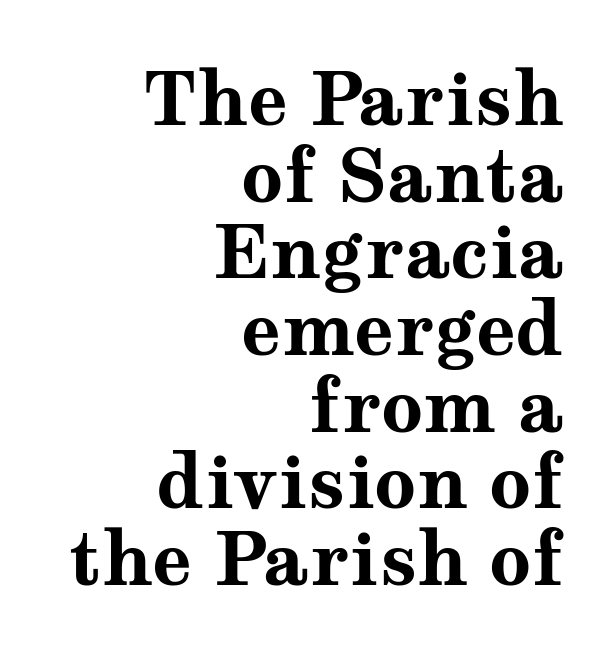
The image shows 73 px bold, wide serif type, upright; set right-aligned, tight line spacing (1.05x), normal letter spacing, not underlined; medium stroke contrast and a medium x-height.
